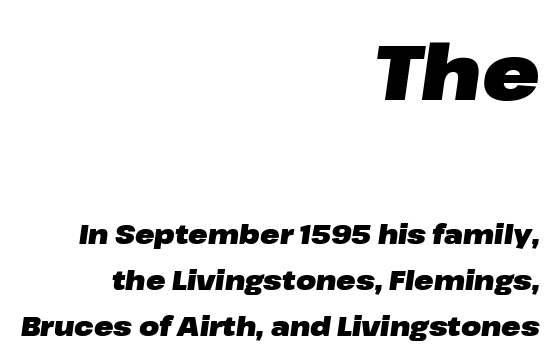
Q: Is the text bold? A: Yes.
Q: Is the text italic (slanted)? A: Yes, it leans right by about 8 degrees.
Q: Is the text underlined? A: No.
Q: How is the paragraph aligned? A: Right-aligned.
Q: Is the spacing between letters normal or unusually wide? A: Normal.
Q: Which block of text is set in a larger size, the first (top) or the second (bottom)? A: The first (top) one.
Q: Width (condensed, normal, or wide)? A: Wide.
Q: Stroke contrast? A: Low.
Q: x-height? A: Medium.
Q: Monospaced? A: No.
